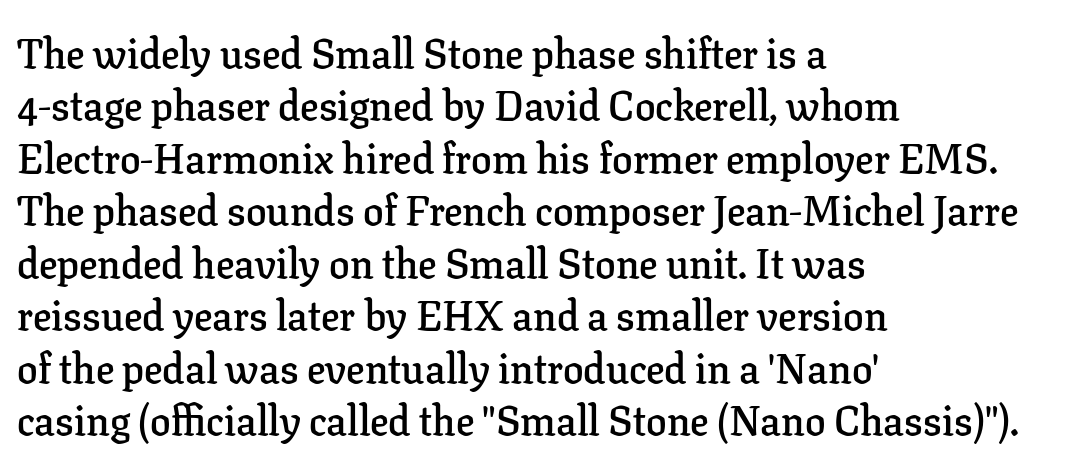
Every letter is mildly thick-stroked: semibold rather than bold. The passage shown stacks its lines at a standard gap. Quick note: not italic, upright. The space directly below the letters is spotless. The letters advance in unequal steps, a hallmark of proportional type.
